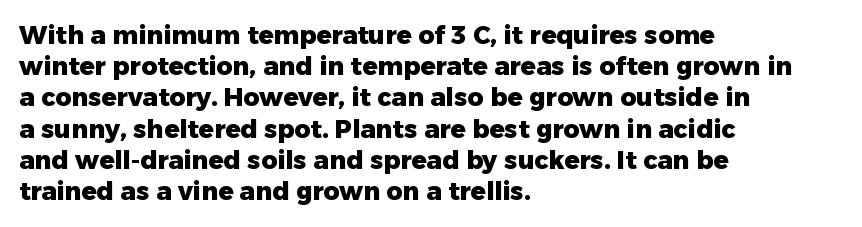
Caption: standard tracking, unaltered. Weight: bold. Line beginnings align vertically; line endings do not. The type sits square on the baseline with zero lean.
